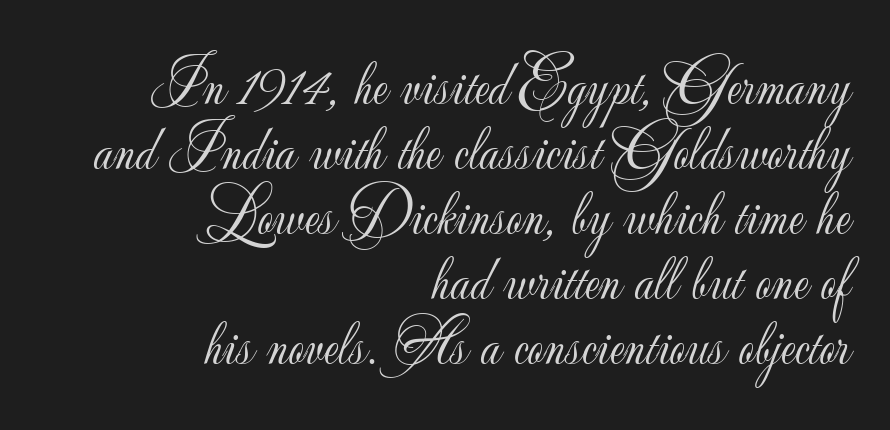
Q: Is the text bold? A: No.
Q: Is the text italic (slanted)? A: Yes.
Q: Is the typeface a serif or a sans-serif typeface? A: Sans-serif.
Q: Is the text underlined? A: No.
Q: How is the paragraph aligned? A: Right-aligned.
Q: Is the spacing between letters normal or unusually wide? A: Normal.
Q: Is the spacing between lines tight, normal or loose? A: Tight.
Q: Width (condensed, normal, or wide)? A: Normal.
Q: Stroke contrast? A: Low.
Q: x-height? A: Small.
Q: Monospaced? A: No.
